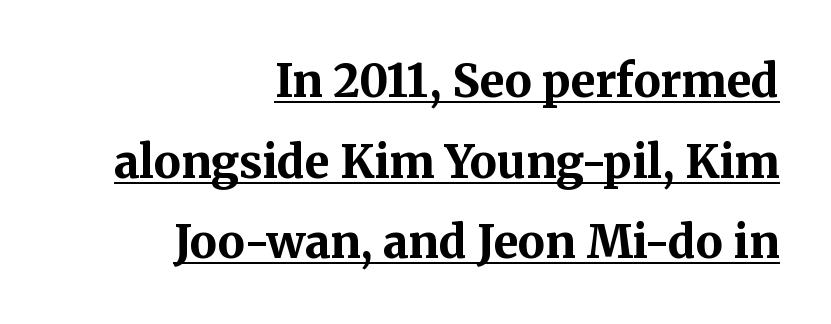
Q: Is the text bold? A: Yes.
Q: Is the text italic (slanted)? A: No, it is upright.
Q: Is the typeface a serif or a sans-serif typeface? A: Serif.
Q: Is the text underlined? A: Yes.
Q: How is the paragraph aligned? A: Right-aligned.
Q: Is the spacing between letters normal or unusually wide? A: Normal.
Q: Width (condensed, normal, or wide)? A: Normal.
Q: Stroke contrast? A: Medium.
Q: x-height? A: Medium.
Q: Monospaced? A: No.
